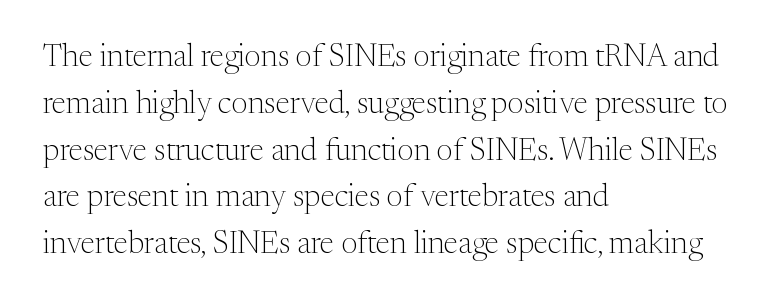
Q: Is the text bold? A: No.
Q: Is the text italic (slanted)? A: No, it is upright.
Q: Is the typeface a serif or a sans-serif typeface? A: Serif.
Q: Is the text underlined? A: No.
Q: How is the paragraph aligned? A: Left-aligned.
Q: Is the spacing between letters normal or unusually wide? A: Normal.
Q: Is the spacing between lines tight, normal or loose? A: Normal.
Q: Width (condensed, normal, or wide)? A: Normal.
Q: Stroke contrast? A: Medium.
Q: x-height? A: Medium.
Q: Monospaced? A: No.
